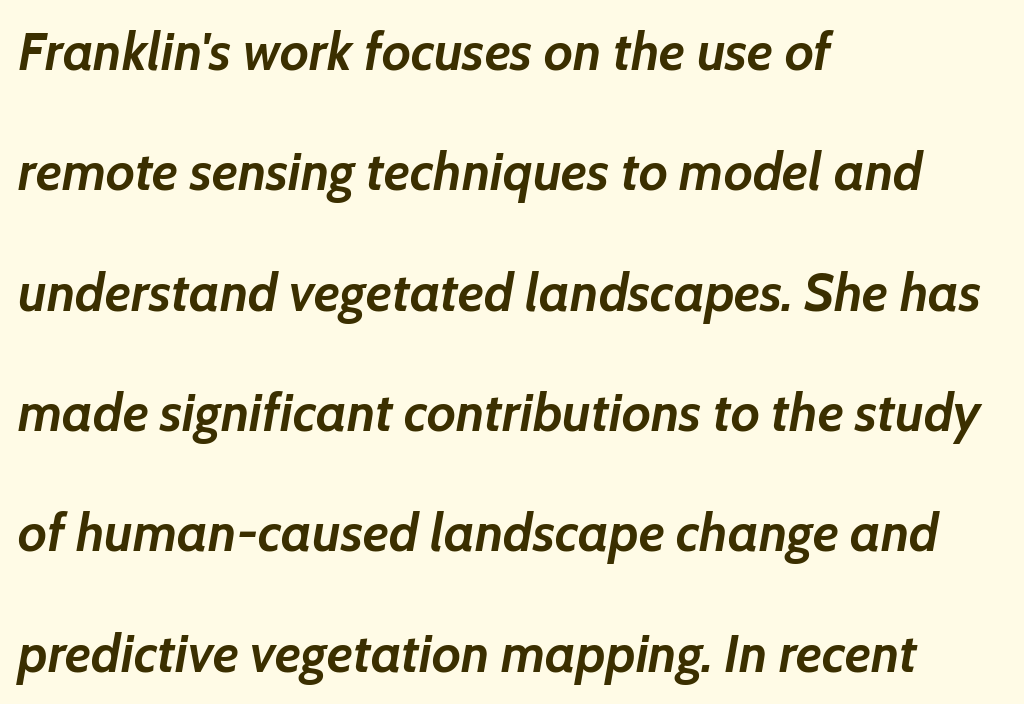
Q: Is the text bold? A: Yes.
Q: Is the text italic (slanted)? A: Yes, it leans right by about 7 degrees.
Q: Is the text underlined? A: No.
Q: How is the paragraph aligned? A: Left-aligned.
Q: Is the spacing between letters normal or unusually wide? A: Normal.
Q: Is the spacing between lines tight, normal or loose? A: Loose.
Q: Width (condensed, normal, or wide)? A: Normal.
Q: Stroke contrast? A: Low.
Q: x-height? A: Medium.
Q: Monospaced? A: No.
